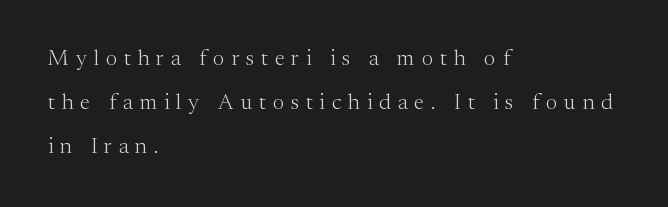
A typesetter would call this leading open, well beyond the default. Short and long lines alike share a common starting point at left. The specimen omits any rule beneath the text block's lines. Is the stroke heavy? The answer is a plain regular-or-lighter. The type sits square on the baseline with zero lean.
